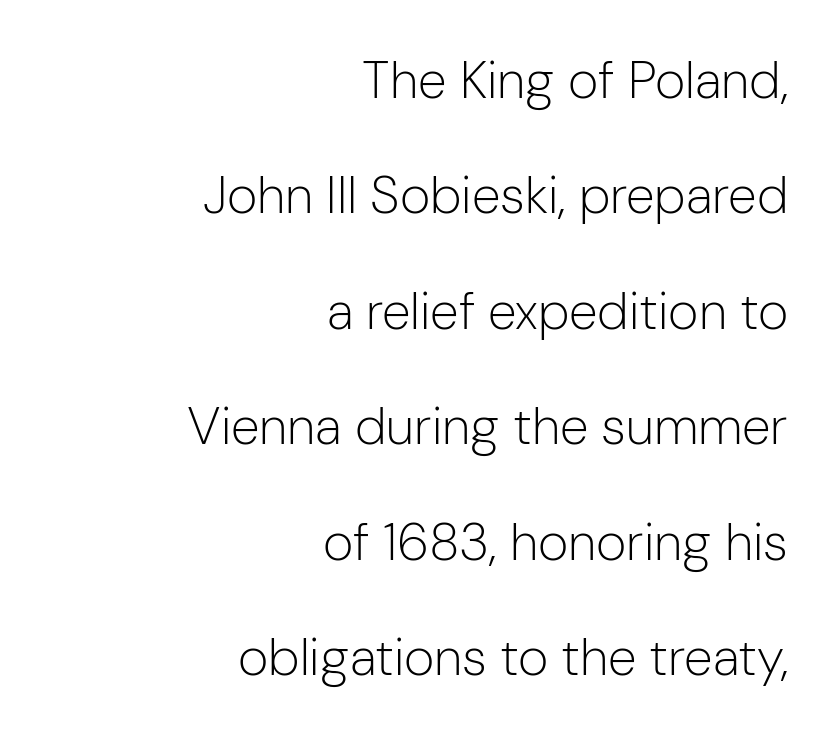
{"serif": "no", "italic": "no", "bold": "no", "weight": "light", "width": "normal", "stroke_contrast": "low", "x_height": "medium", "monospaced": "no", "underline": "no", "align": "right", "line_spacing": "loose", "line_spacing_ratio": 2.22, "letter_spacing": "normal", "letter_spacing_em": 0.0, "glyph_px": 52}
